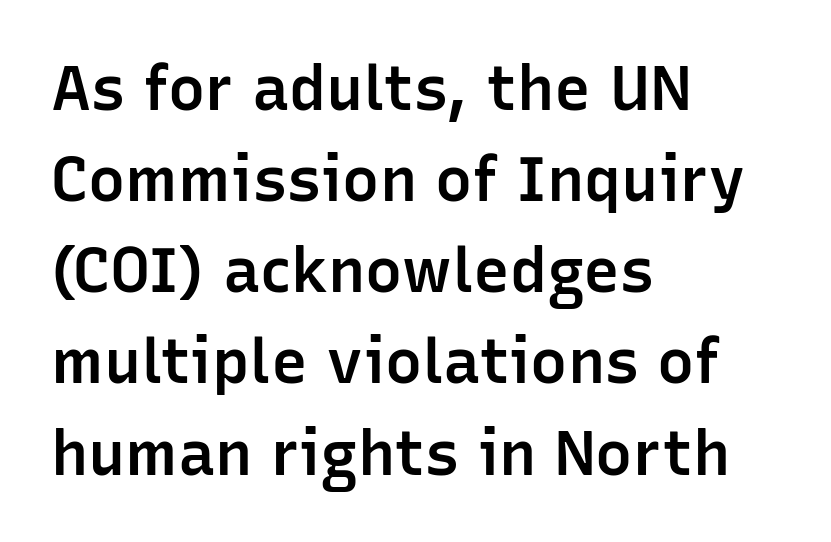
Q: Is the text bold? A: Semi-bold.
Q: Is the text italic (slanted)? A: No, it is upright.
Q: Is the typeface a serif or a sans-serif typeface? A: Sans-serif.
Q: Is the text underlined? A: No.
Q: How is the paragraph aligned? A: Left-aligned.
Q: Is the spacing between letters normal or unusually wide? A: Normal.
Q: Is the spacing between lines tight, normal or loose? A: Normal.
Q: Width (condensed, normal, or wide)? A: Normal.
Q: Stroke contrast? A: Low.
Q: x-height? A: Medium.
Q: Monospaced? A: No.
